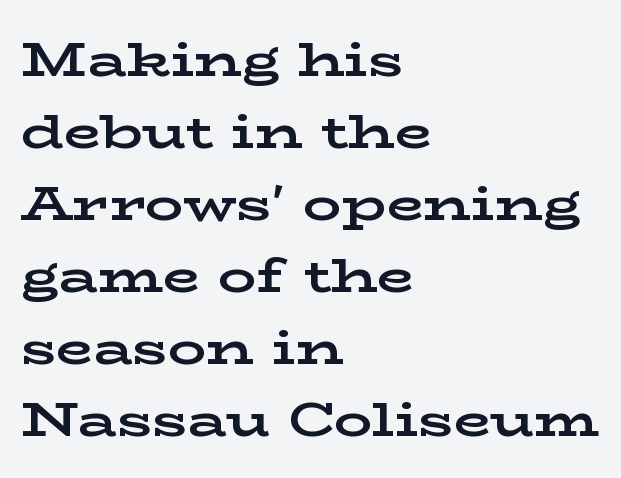
You could call the tracking neutral — neither tight nor loose. You can tell from the footed stems that serif type was used. This rendering uses left alignment, leaving the right contour irregular. Anything drawn beneath the words? Only blank space. Characters remain perfectly vertical along every line.
